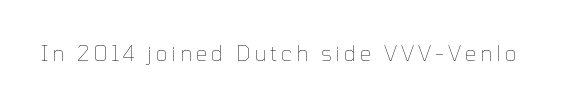
Nope, not italic — everything's standing straight. Weight: regular or lighter. This rendering features lettering with no underline.
